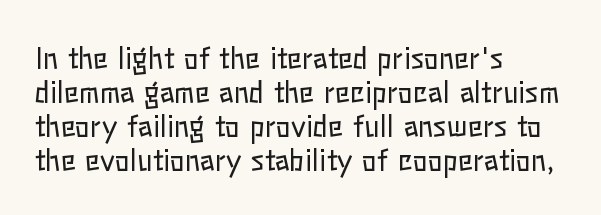
{"italic": "no", "bold": "no", "weight": "regular", "width": "normal", "stroke_contrast": "low", "x_height": "medium", "monospaced": "no", "underline": "no", "align": "left", "line_spacing_ratio": 1.22, "letter_spacing": "normal", "letter_spacing_em": 0.0, "glyph_px": 28}
